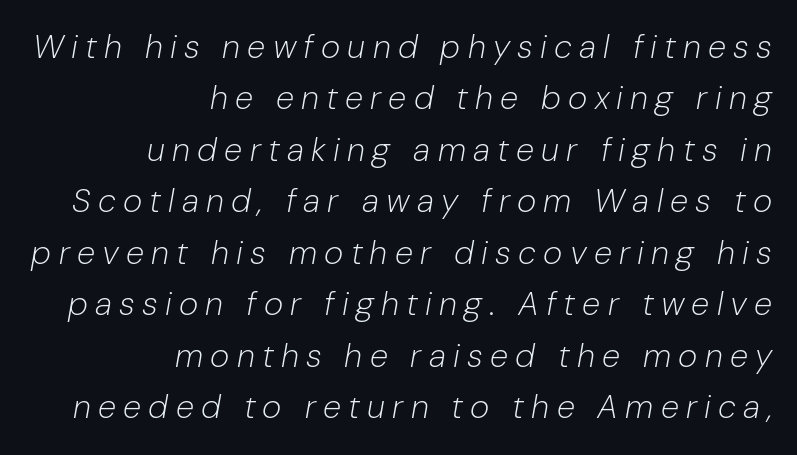
The image shows 33 px light type, italic (leaning right); set right-aligned, normal line spacing (1.56x), unusually wide letter spacing (+0.22 em), not underlined; low stroke contrast and a medium x-height.
